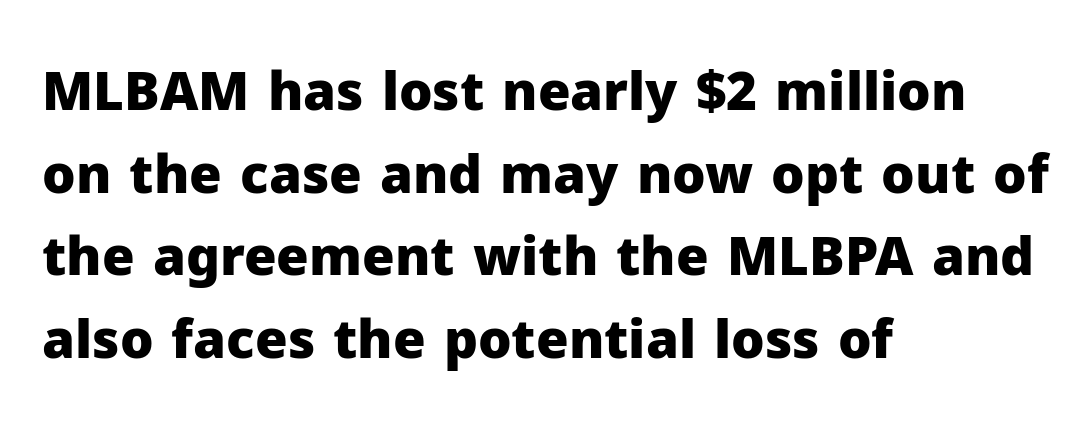
Q: Is the text bold? A: Yes.
Q: Is the text italic (slanted)? A: No, it is upright.
Q: Is the typeface a serif or a sans-serif typeface? A: Sans-serif.
Q: Is the text underlined? A: No.
Q: How is the paragraph aligned? A: Left-aligned.
Q: Is the spacing between letters normal or unusually wide? A: Normal.
Q: Is the spacing between lines tight, normal or loose? A: Normal.
Q: Width (condensed, normal, or wide)? A: Normal.
Q: Stroke contrast? A: Low.
Q: x-height? A: Medium.
Q: Monospaced? A: No.
